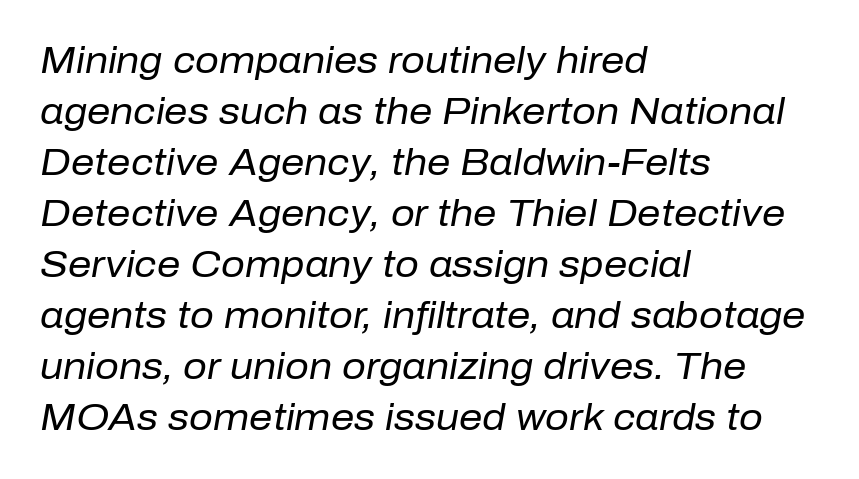
Posture: slanted. Honestly, there is no underline to notice here at all. Compared with a typical body face, this is equally light or lighter still. This block has exactly the height ordinary leading produces. Character widths vary here, with narrow letters taking less room than wide ones. The typesetter chose a ragged-right arrangement here.
